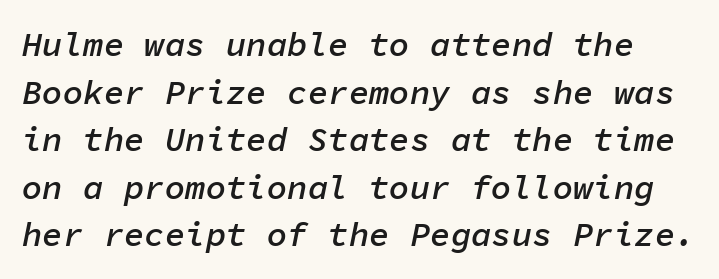
{"italic": "yes", "lean": "right", "slant_degrees": 11, "bold": "semi", "weight": "semibold", "width": "normal", "stroke_contrast": "low", "x_height": "medium", "monospaced": "yes", "underline": "no", "line_spacing": "normal", "line_spacing_ratio": 1.4, "letter_spacing": "normal", "letter_spacing_em": 0.0, "glyph_px": 34}
